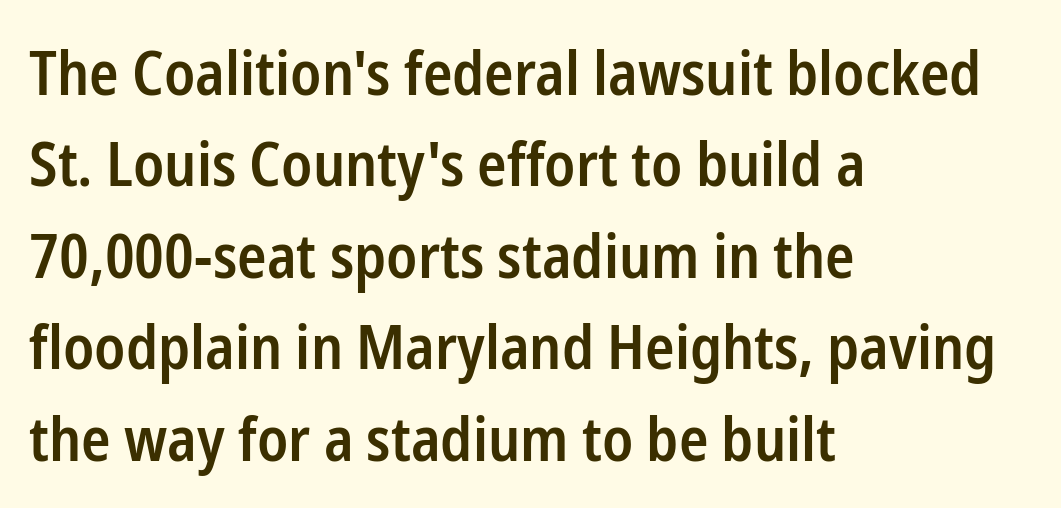
Q: Is the text bold? A: Semi-bold.
Q: Is the text italic (slanted)? A: No, it is upright.
Q: Is the typeface a serif or a sans-serif typeface? A: Sans-serif.
Q: Is the text underlined? A: No.
Q: How is the paragraph aligned? A: Left-aligned.
Q: Is the spacing between letters normal or unusually wide? A: Normal.
Q: Is the spacing between lines tight, normal or loose? A: Normal.
Q: Width (condensed, normal, or wide)? A: Condensed.
Q: Stroke contrast? A: Low.
Q: x-height? A: Medium.
Q: Monospaced? A: No.
